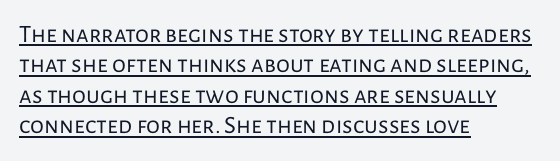
Q: Is the text bold? A: No.
Q: Is the text italic (slanted)? A: No, it is upright.
Q: Is the text underlined? A: Yes.
Q: How is the paragraph aligned? A: Left-aligned.
Q: Is the spacing between letters normal or unusually wide? A: Normal.
